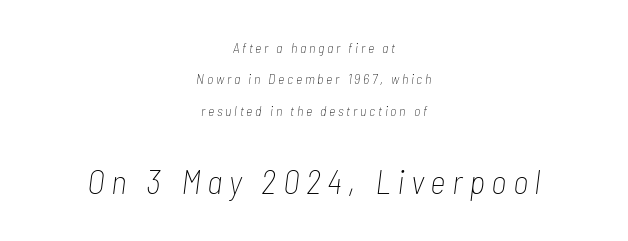
{"italic": "yes", "lean": "right", "slant_degrees": 7, "bold": "no", "weight": "thin", "width": "condensed", "stroke_contrast": "low", "x_height": "medium", "monospaced": "no", "underline": "no", "align": "center", "line_spacing": "loose", "line_spacing_ratio": 2.24, "larger_block": "second", "size_ratio": 2.43, "glyph_px": 34}
